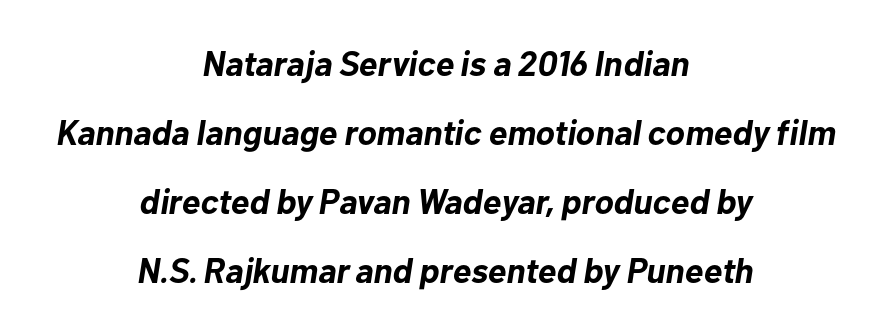
Q: Is the text bold? A: Yes.
Q: Is the text italic (slanted)? A: Yes, it leans right by about 10 degrees.
Q: Is the text underlined? A: No.
Q: How is the paragraph aligned? A: Centered.
Q: Is the spacing between letters normal or unusually wide? A: Normal.
Q: Is the spacing between lines tight, normal or loose? A: Loose.
Q: Width (condensed, normal, or wide)? A: Normal.
Q: Stroke contrast? A: Low.
Q: x-height? A: Medium.
Q: Monospaced? A: No.
